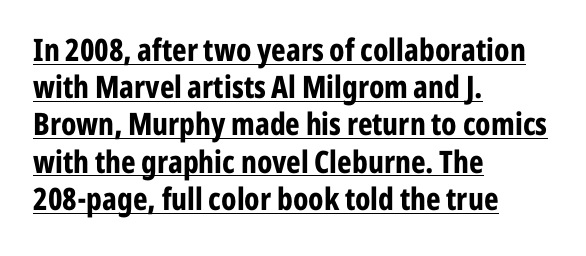
The face used here appears with an underline applied. Is the block centered? No — it sits flush against the left margin. Ordinary non-slanted type is in use. You could not count columns in this text — the font is proportionally spaced. The characters look thick and weighty, a clear bold.
